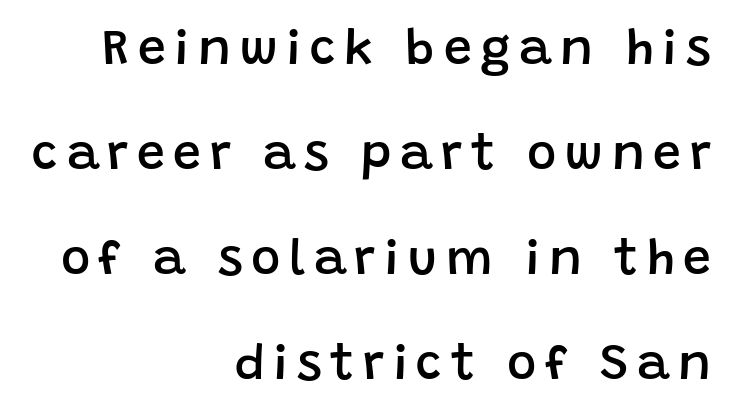
Q: Is the text bold? A: Semi-bold.
Q: Is the text italic (slanted)? A: No, it is upright.
Q: Is the typeface a serif or a sans-serif typeface? A: Sans-serif.
Q: Is the text underlined? A: No.
Q: How is the paragraph aligned? A: Right-aligned.
Q: Is the spacing between lines tight, normal or loose? A: Loose.
Q: Width (condensed, normal, or wide)? A: Normal.
Q: Stroke contrast? A: Low.
Q: x-height? A: Large.
Q: Monospaced? A: No.
